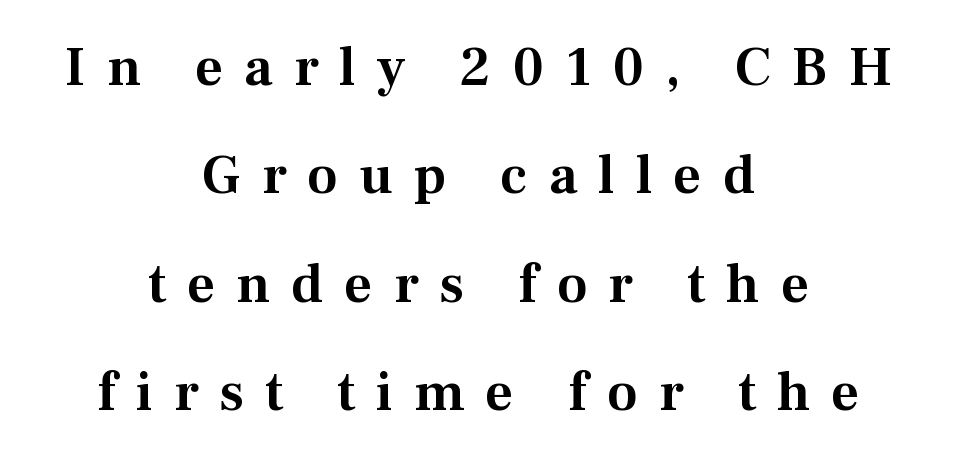
The typesetter chose a symmetrical, centered arrangement here. Italic: no, the glyphs are upright roman. Look at the tracking — it's clearly loosened, letters drifting apart. How would I describe the line gaps? Wide and relaxed. Does the type have serifs? Yes, each stem ends in a small foot. The strip under each line holds only bare page.
